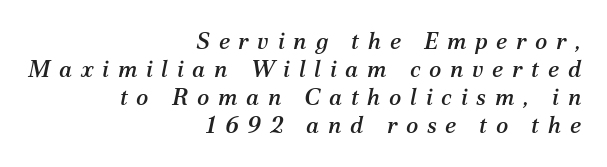
{"italic": "yes", "lean": "right", "slant_degrees": 12, "underline": "no", "align": "right", "line_spacing_ratio": 1.22, "letter_spacing": "wide", "letter_spacing_em": 0.38, "glyph_px": 23}
